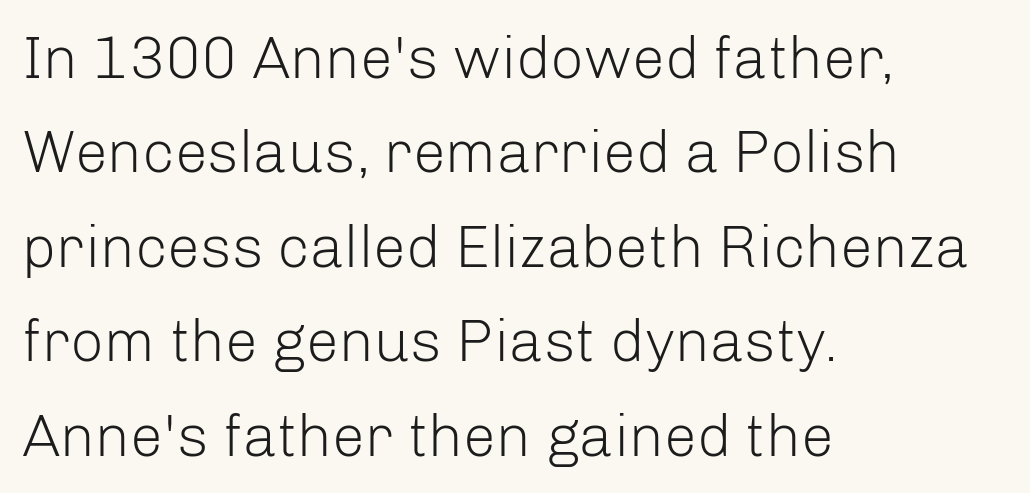
Q: Is the text bold? A: No.
Q: Is the text italic (slanted)? A: No, it is upright.
Q: Is the typeface a serif or a sans-serif typeface? A: Sans-serif.
Q: Is the text underlined? A: No.
Q: How is the paragraph aligned? A: Left-aligned.
Q: Is the spacing between letters normal or unusually wide? A: Normal.
Q: Is the spacing between lines tight, normal or loose? A: Normal.
Q: Width (condensed, normal, or wide)? A: Normal.
Q: Stroke contrast? A: Low.
Q: x-height? A: Medium.
Q: Monospaced? A: No.
